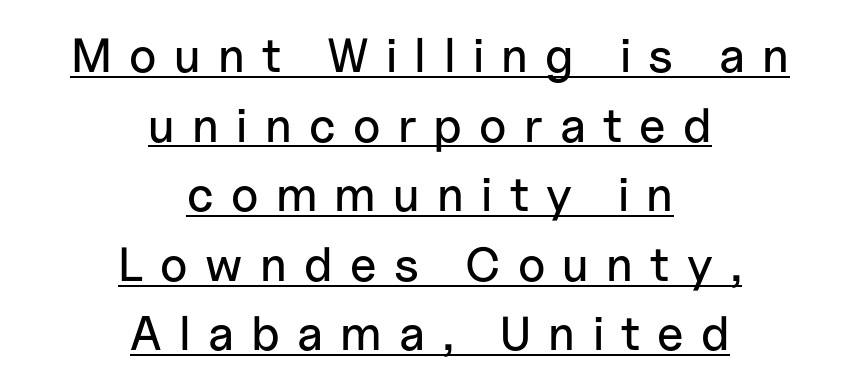
The text block is weighted toward neither margin, spreading evenly from the middle. A sans-serif font was chosen for this passage. You could only call the tracking loose — the letters float apart. The lines sit at an ordinary, default distance from one another. Has an underline been added? It has. Varying glyph widths throughout — classic text-font behaviour.
